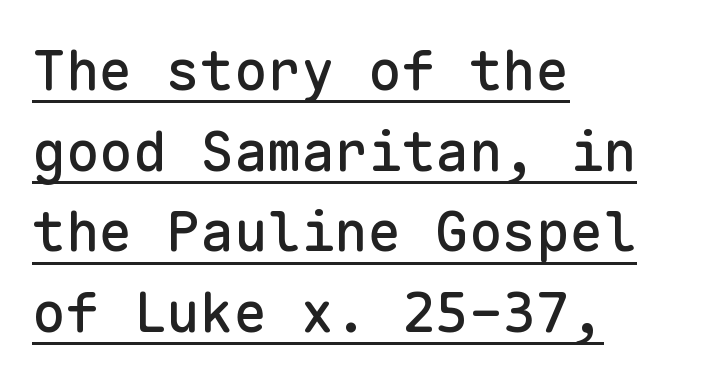
In designer terms, the underline attribute is active on this setting. In terms of posture, this sample is upright. Each letter, wide or thin by design, is forced into the same width here. Each new line begins a customary step beneath the previous one.
